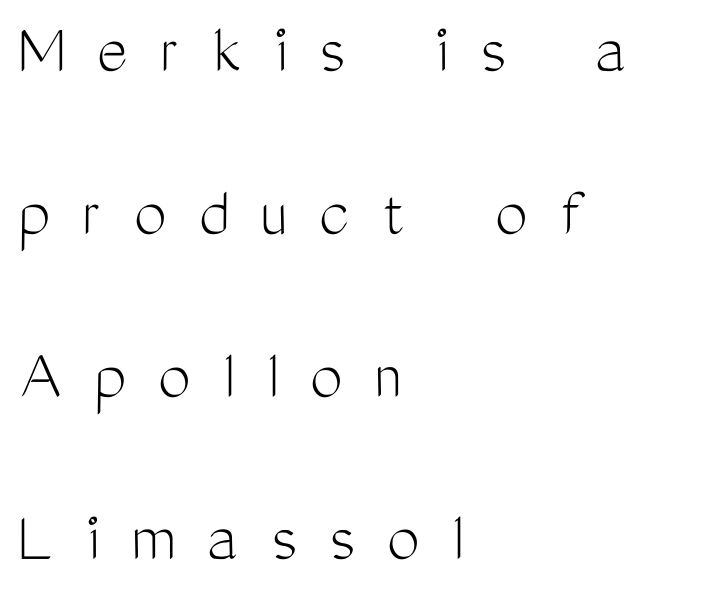
Nope, no serifs anywhere on these letters. Do the letters lean? They stand straight. The letters are spread apart with noticeably loose tracking. Visually the block forms a straight wall on the left and a jagged coastline on the right. Clear beneath every line of the passage. The lines are spread far apart with generous leading.
